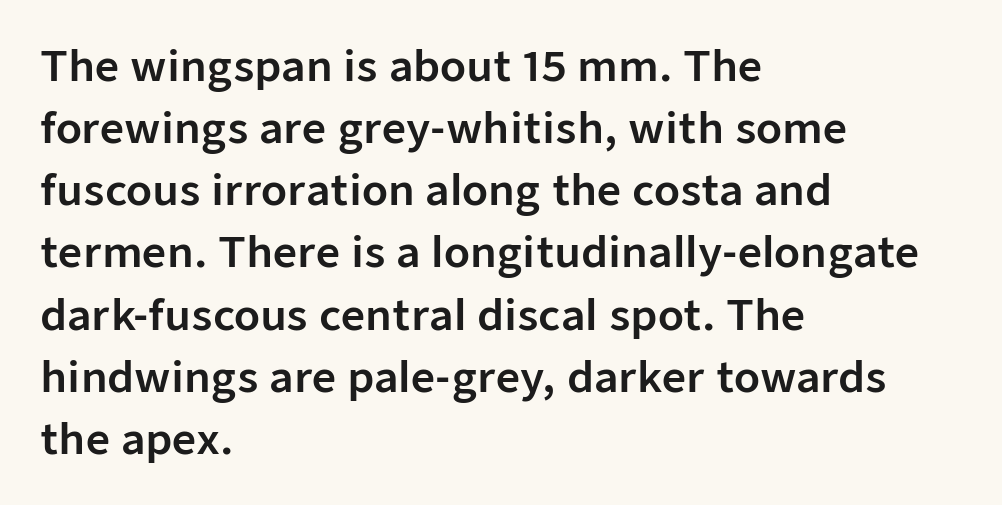
{"serif": "no", "italic": "no", "width": "normal", "stroke_contrast": "low", "x_height": "medium", "monospaced": "no", "underline": "no", "align": "left", "line_spacing": "normal", "line_spacing_ratio": 1.48, "letter_spacing": "normal", "letter_spacing_em": 0.0, "glyph_px": 42}
